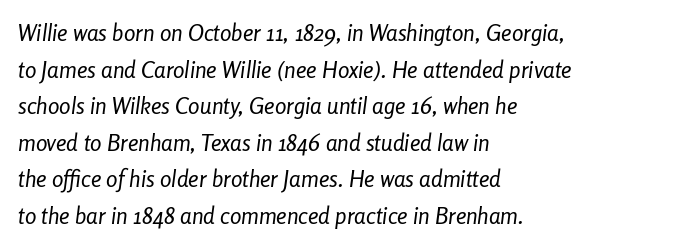
The passage shown leans; its letterforms are oblique. Does the copy run flush right? No — it runs flush left. Just letters on the line, the space beneath them empty. Stems here are at most as thick as an everyday book face. This sample uses plain, unmodified letter spacing.
